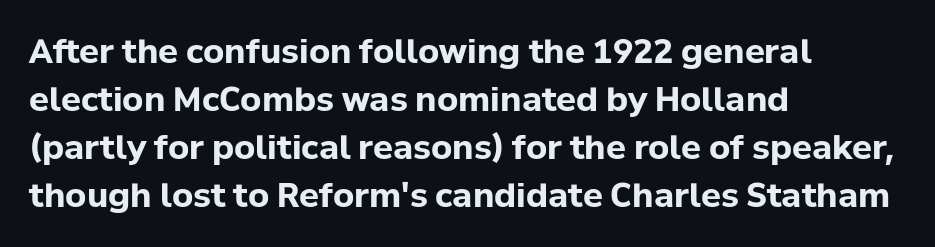
Q: Is the text bold? A: Yes.
Q: Is the text italic (slanted)? A: No, it is upright.
Q: Is the typeface a serif or a sans-serif typeface? A: Sans-serif.
Q: Is the text underlined? A: No.
Q: How is the paragraph aligned? A: Left-aligned.
Q: Is the spacing between letters normal or unusually wide? A: Normal.
Q: Is the spacing between lines tight, normal or loose? A: Normal.
Q: Width (condensed, normal, or wide)? A: Normal.
Q: Stroke contrast? A: Low.
Q: x-height? A: Medium.
Q: Monospaced? A: No.
